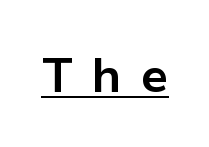
Q: Is the text bold? A: Yes.
Q: Is the text italic (slanted)? A: No, it is upright.
Q: Is the typeface a serif or a sans-serif typeface? A: Sans-serif.
Q: Is the text underlined? A: Yes.
Q: Is the spacing between letters normal or unusually wide? A: Unusually wide.
Q: Width (condensed, normal, or wide)? A: Normal.
Q: Stroke contrast? A: Low.
Q: x-height? A: Medium.
Q: Monospaced? A: No.
